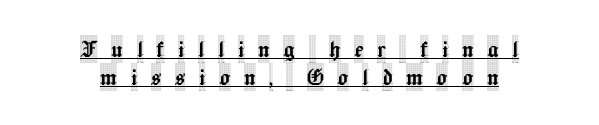
Q: Is the text italic (slanted)? A: No, it is upright.
Q: Is the typeface a serif or a sans-serif typeface? A: Serif.
Q: Is the text underlined? A: Yes.
Q: How is the paragraph aligned? A: Centered.
Q: Is the spacing between letters normal or unusually wide? A: Unusually wide.
Q: Is the spacing between lines tight, normal or loose? A: Tight.
Q: Width (condensed, normal, or wide)? A: Condensed.
Q: x-height? A: Large.
Q: Monospaced? A: No.
